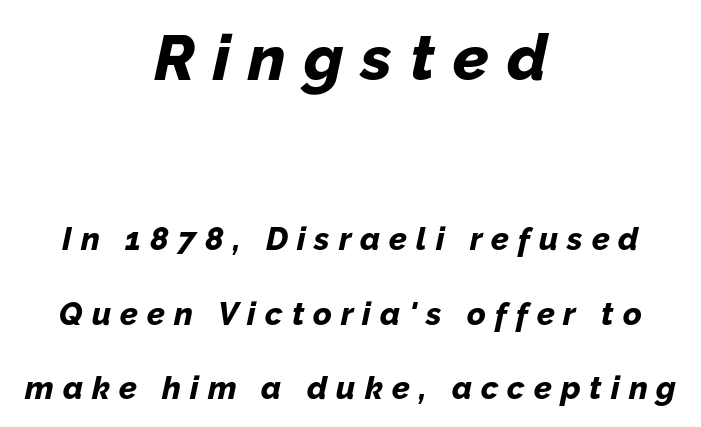
Q: Is the text bold? A: Yes.
Q: Is the text italic (slanted)? A: Yes, it leans right by about 12 degrees.
Q: Is the text underlined? A: No.
Q: How is the paragraph aligned? A: Centered.
Q: Is the spacing between letters normal or unusually wide? A: Unusually wide.
Q: Is the spacing between lines tight, normal or loose? A: Loose.
Q: Which block of text is set in a larger size, the first (top) or the second (bottom)? A: The first (top) one.
Q: Width (condensed, normal, or wide)? A: Normal.
Q: Stroke contrast? A: Low.
Q: x-height? A: Medium.
Q: Monospaced? A: No.
